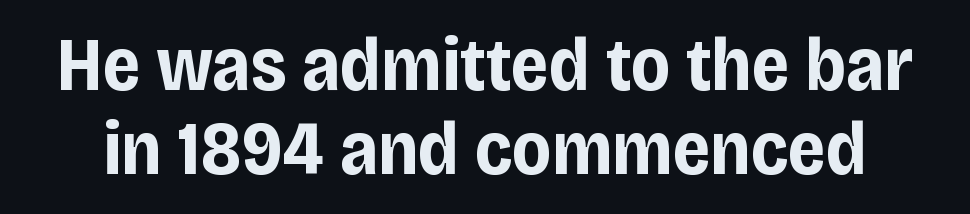
The image shows 76 px bold, condensed sans-serif type, upright; set tight line spacing (1.1x), normal letter spacing, not underlined; low stroke contrast and a large x-height.
